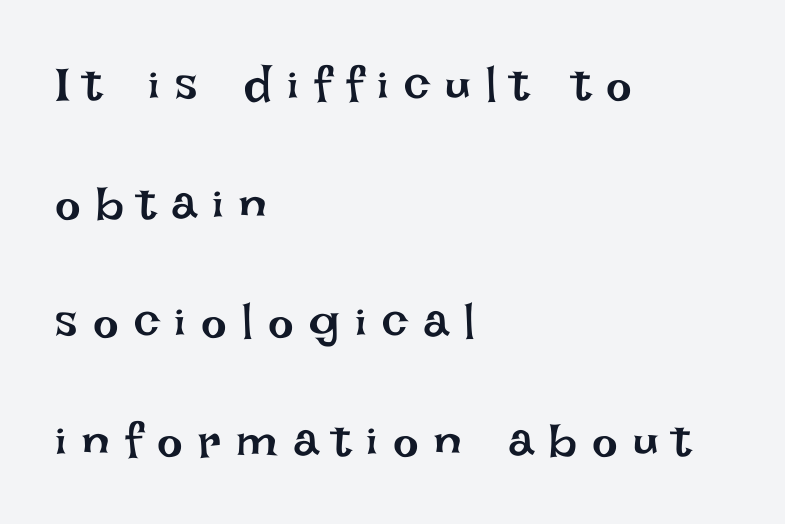
The image shows 48 px regular-weight type, upright; set left-aligned, loose line spacing (2.47x), unusually wide letter spacing (+0.32 em), not underlined; low stroke contrast and a large x-height.
